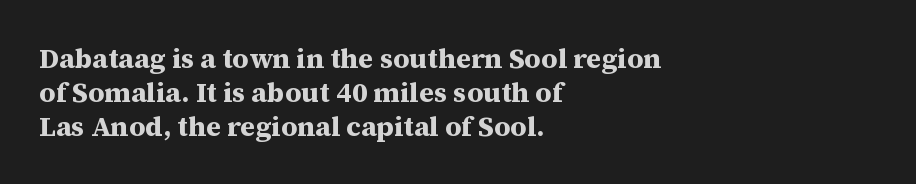
Q: Is the text bold? A: Yes.
Q: Is the text italic (slanted)? A: No, it is upright.
Q: Is the typeface a serif or a sans-serif typeface? A: Serif.
Q: Is the text underlined? A: No.
Q: How is the paragraph aligned? A: Left-aligned.
Q: Is the spacing between letters normal or unusually wide? A: Normal.
Q: Width (condensed, normal, or wide)? A: Normal.
Q: Stroke contrast? A: Medium.
Q: x-height? A: Medium.
Q: Monospaced? A: No.
